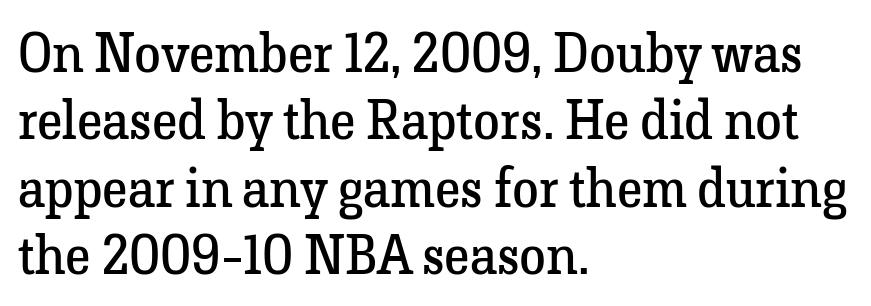
The image shows 54 px regular-weight serif type, upright; set left-aligned, normal line spacing (1.25x), normal letter spacing, not underlined; low stroke contrast and a medium x-height.
